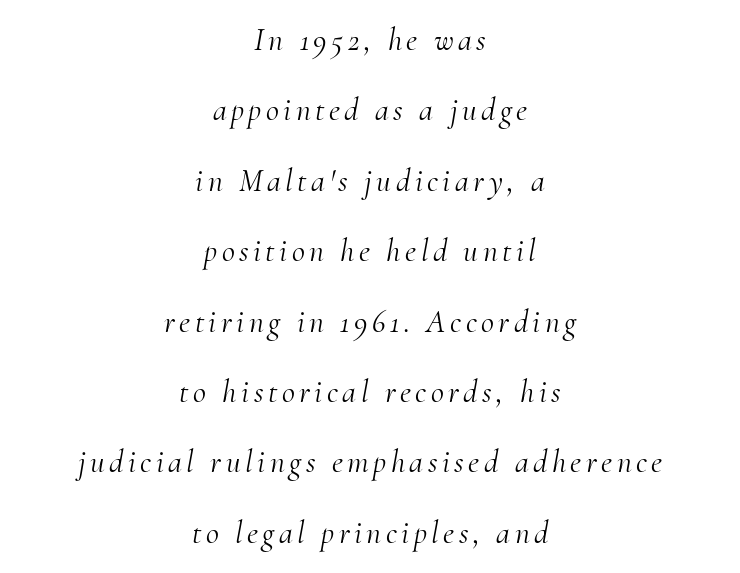
{"serif": "yes", "italic": "yes", "lean": "right", "slant_degrees": 10, "bold": "no", "weight": "light", "width": "normal", "stroke_contrast": "medium", "x_height": "small", "monospaced": "no", "underline": "no", "align": "center", "line_spacing": "loose", "line_spacing_ratio": 2.2, "glyph_px": 32}
